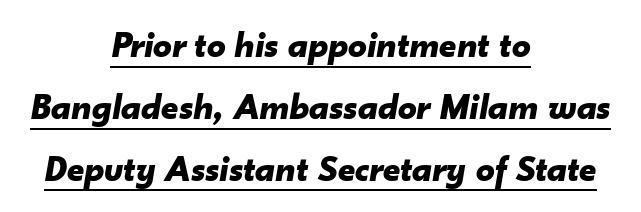
The image shows 37 px bold type, italic (leaning right); set centered, normal line spacing (1.67x), normal letter spacing, underlined; low stroke contrast and a small x-height.
